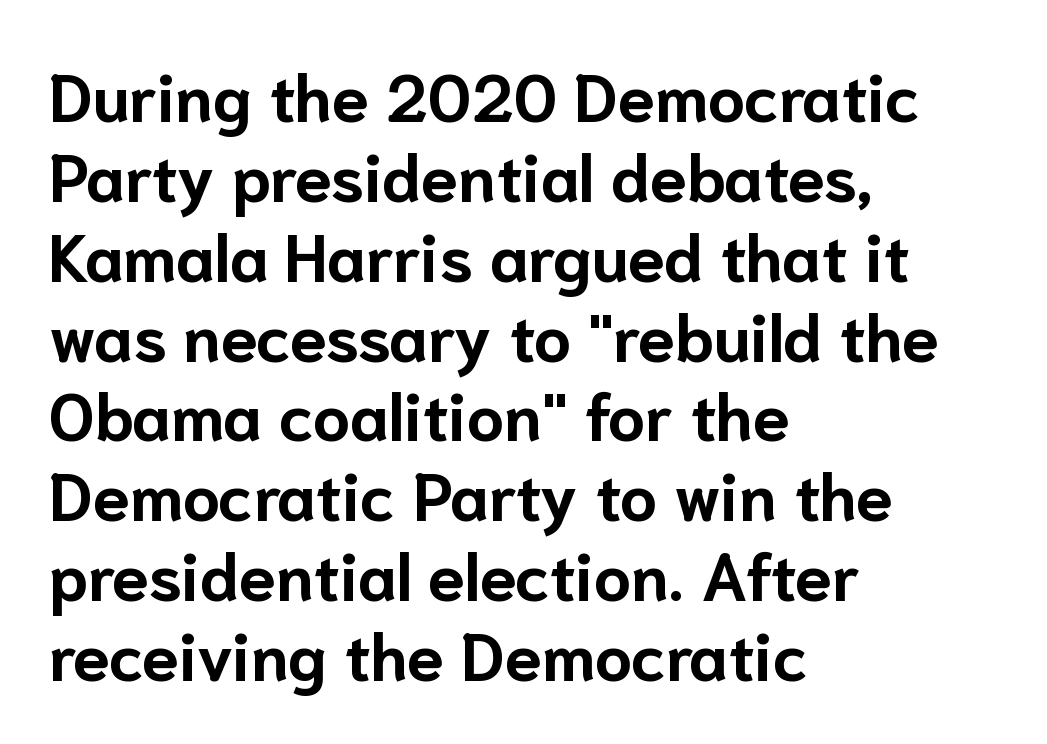
The letters carry no serifs — their stems end cleanly without finishing strokes. This rendering leaves character spacing at its baseline value. Unlike italic type, these characters show no tilt at all. The ragged edge is on the right, which tells us the setting is flush left. Summary of weight: heavy, a full bold. Each letter keeps its own natural width here, so spacing adapts to shape.
